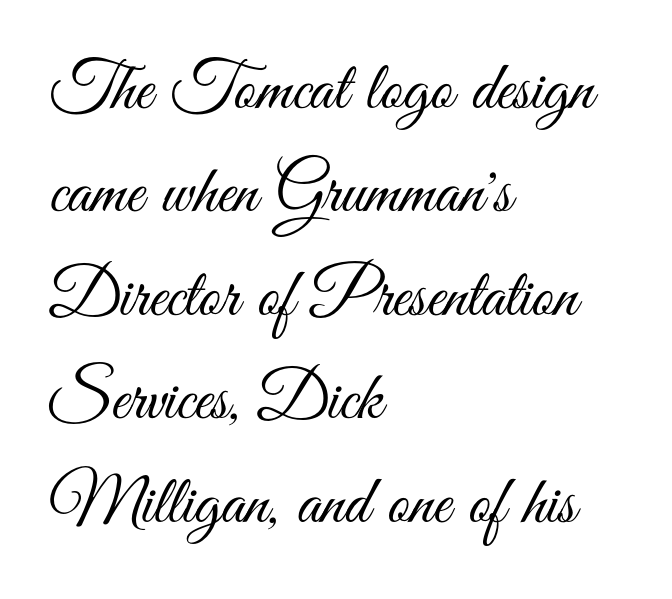
Serif or sans? Sans — the stroke terminals are bare. Evenly set lines give the paragraph a standard silhouette. Line beginnings align vertically; line endings do not. Nobody drew a line under any word here. Observe the ordinary spacing: letters are neighbours, not strangers.
